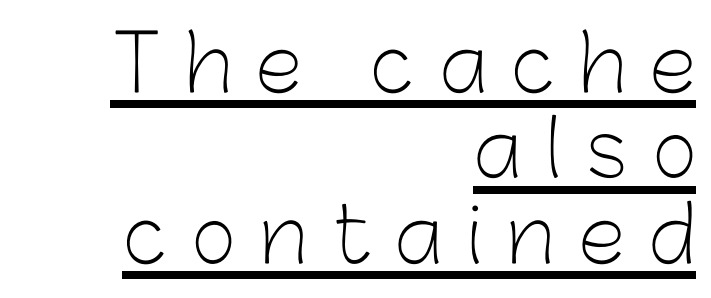
The image shows 77 px light sans-serif type, upright; set right-aligned, tight line spacing (1.11x), unusually wide letter spacing (+0.32 em), underlined; low stroke contrast and a medium x-height.
